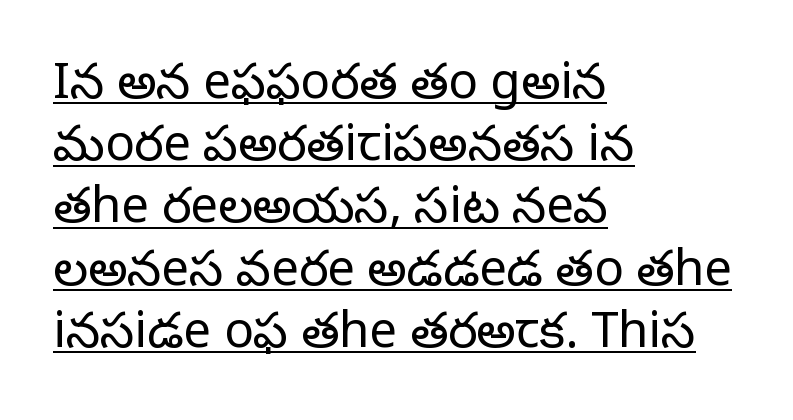
The lettering is marked with a stroke running underneath it. The letters look calm and open, with moderate or lighter stems. One glance says typical: line gaps are just what's usual. Does the copy run flush right? No — it runs flush left. The letters stand upright; this is a roman face.
